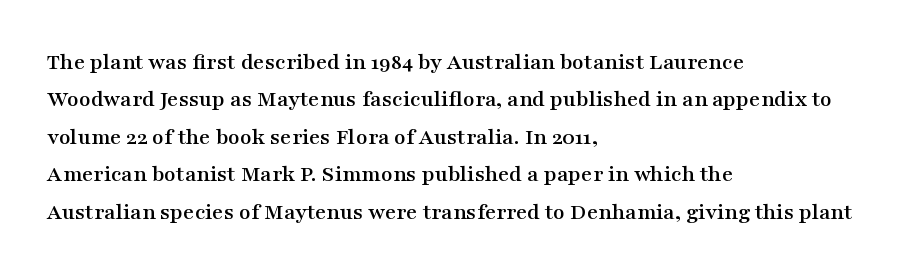
Q: Is the text italic (slanted)? A: No, it is upright.
Q: Is the text underlined? A: No.
Q: How is the paragraph aligned? A: Left-aligned.
Q: Is the spacing between letters normal or unusually wide? A: Normal.
Q: Is the spacing between lines tight, normal or loose? A: Normal.
